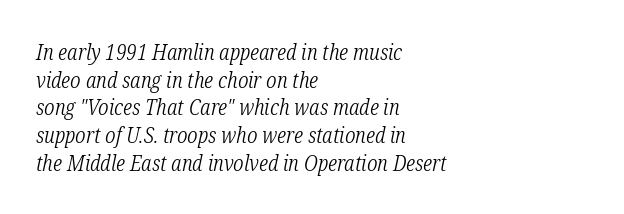
The image shows 22 px text type, italic (leaning right); set left-aligned, normal line spacing (1.26x), normal letter spacing, not underlined.
